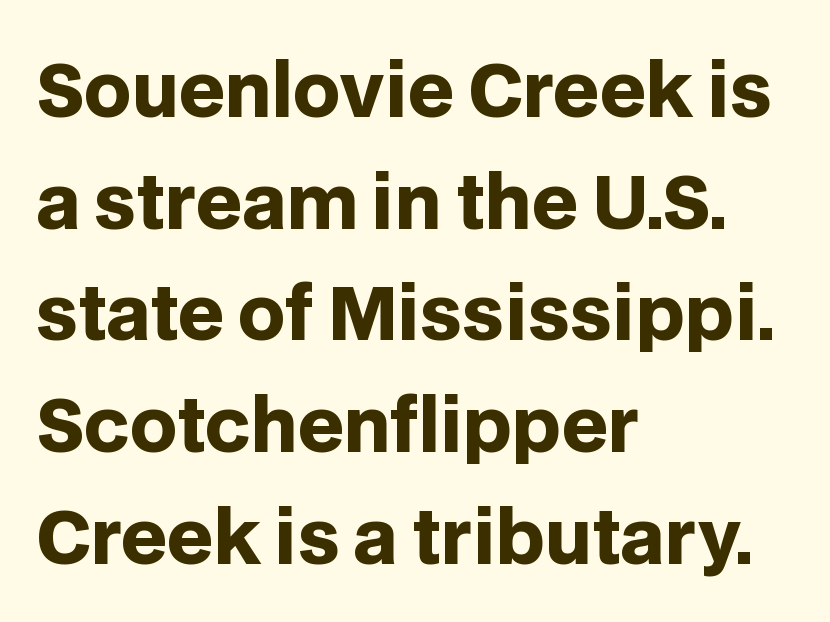
{"serif": "no", "italic": "no", "bold": "yes", "weight": "heavy", "width": "normal", "stroke_contrast": "low", "x_height": "large", "monospaced": "no", "underline": "no", "align": "left", "line_spacing": "normal", "line_spacing_ratio": 1.53, "letter_spacing": "normal", "letter_spacing_em": 0.0, "glyph_px": 73}
